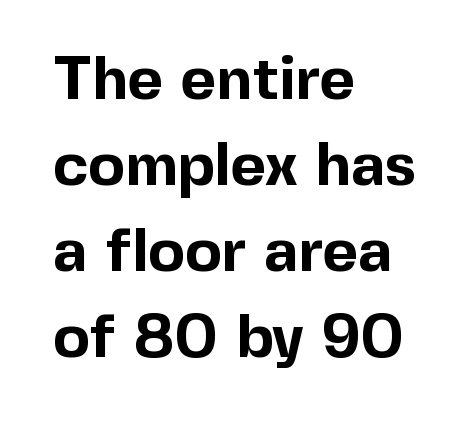
Proportional: the letters do not fall into vertical columns. This sample uses an upright cut, with every glyph sitting square on the baseline. The type family on display is of the sans-serif kind. Bare-footed words on every line. The rag falls on the right side of this text block. Reading down the column, the eye jumps a familiar distance to each next line.
